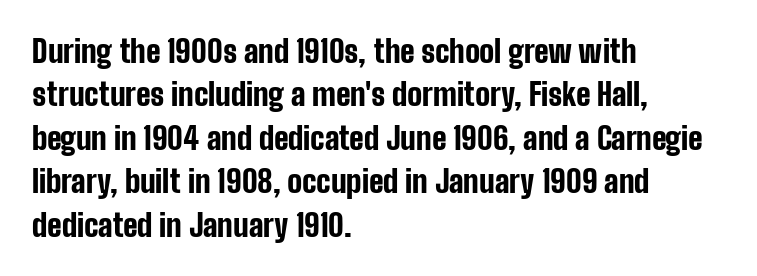
Q: Is the text bold? A: Yes.
Q: Is the text italic (slanted)? A: No, it is upright.
Q: Is the typeface a serif or a sans-serif typeface? A: Sans-serif.
Q: Is the text underlined? A: No.
Q: How is the paragraph aligned? A: Left-aligned.
Q: Is the spacing between letters normal or unusually wide? A: Normal.
Q: Is the spacing between lines tight, normal or loose? A: Normal.
Q: Width (condensed, normal, or wide)? A: Condensed.
Q: Stroke contrast? A: Low.
Q: x-height? A: Medium.
Q: Monospaced? A: No.
